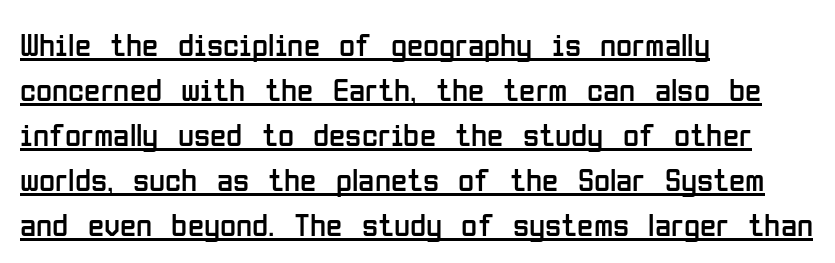
{"serif": "no", "italic": "no", "bold": "no", "weight": "regular", "width": "condensed", "stroke_contrast": "low", "x_height": "medium", "monospaced": "no", "underline": "yes", "align": "left", "line_spacing": "normal", "line_spacing_ratio": 1.36, "letter_spacing": "normal", "letter_spacing_em": 0.0, "glyph_px": 33}
